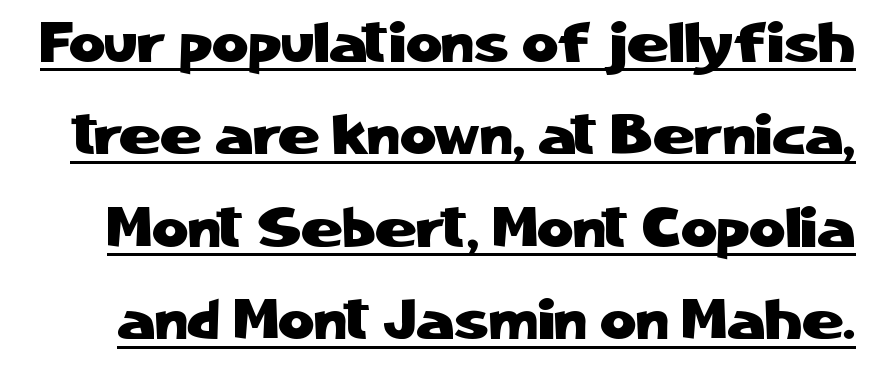
Q: Is the text italic (slanted)? A: No, it is upright.
Q: Is the typeface a serif or a sans-serif typeface? A: Sans-serif.
Q: Is the text underlined? A: Yes.
Q: Is the spacing between letters normal or unusually wide? A: Normal.
Q: Is the spacing between lines tight, normal or loose? A: Normal.
Q: Width (condensed, normal, or wide)? A: Normal.
Q: Stroke contrast? A: Low.
Q: x-height? A: Medium.
Q: Monospaced? A: No.
